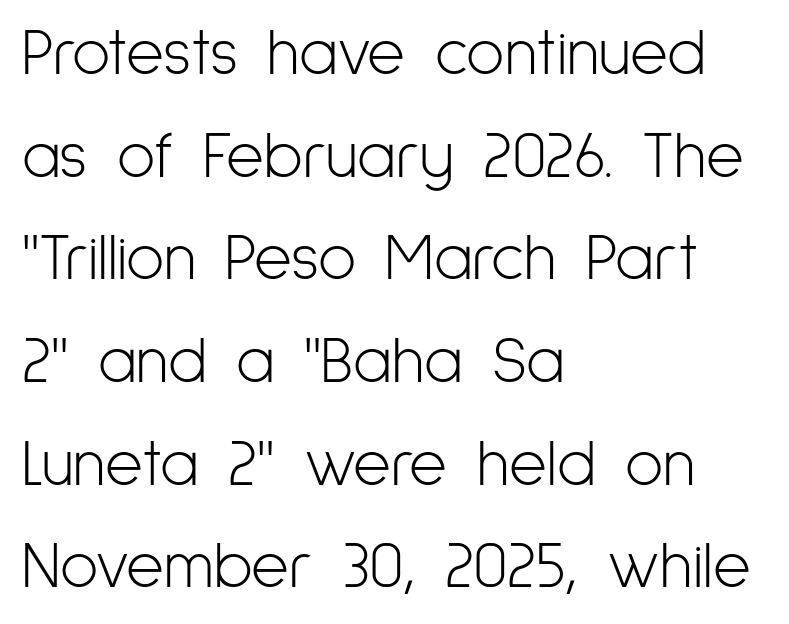
{"serif": "no", "italic": "no", "bold": "no", "weight": "light", "width": "condensed", "stroke_contrast": "low", "x_height": "medium", "monospaced": "no", "underline": "no", "align": "left", "line_spacing": "normal", "line_spacing_ratio": 1.58, "letter_spacing": "normal", "letter_spacing_em": 0.0, "glyph_px": 65}
